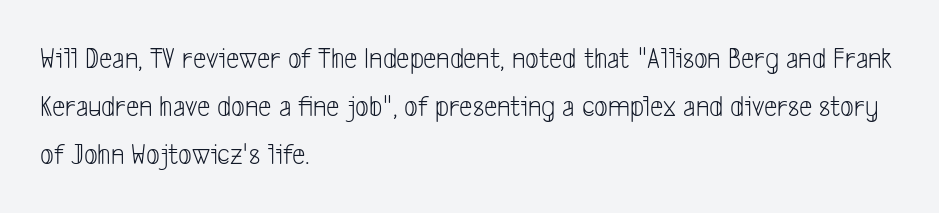
Q: Is the text bold? A: No.
Q: Is the typeface a serif or a sans-serif typeface? A: Sans-serif.
Q: Is the text underlined? A: No.
Q: How is the paragraph aligned? A: Left-aligned.
Q: Is the spacing between letters normal or unusually wide? A: Normal.
Q: Is the spacing between lines tight, normal or loose? A: Normal.
Q: Width (condensed, normal, or wide)? A: Condensed.
Q: Stroke contrast? A: Low.
Q: x-height? A: Medium.
Q: Monospaced? A: No.
